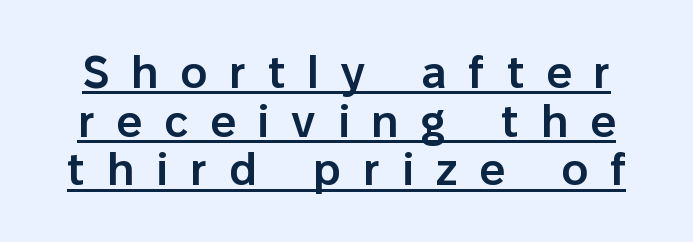
{"serif": "no", "italic": "no", "bold": "semi", "weight": "semibold", "width": "normal", "stroke_contrast": "low", "x_height": "medium", "monospaced": "no", "underline": "yes", "line_spacing": "tight", "line_spacing_ratio": 1.08, "letter_spacing": "wide", "letter_spacing_em": 0.49, "glyph_px": 45}
